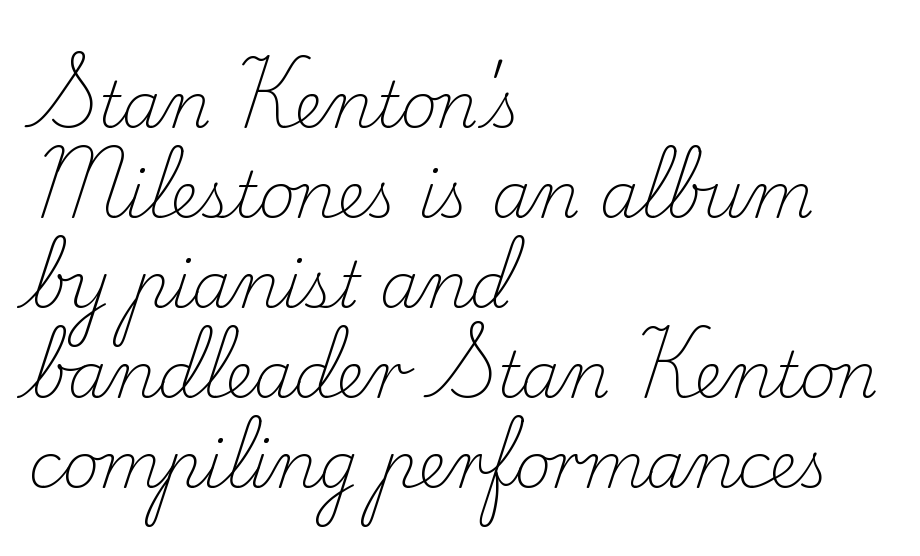
The image shows 63 px light serif type; set left-aligned, normal line spacing (1.43x), normal letter spacing, not underlined; low stroke contrast and a small x-height.
